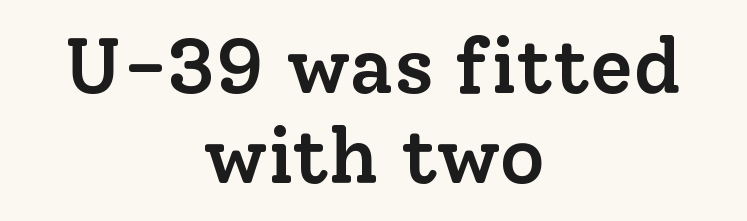
The image shows 78 px semibold serif type, upright; set centered, tight line spacing (1.15x), normal letter spacing, not underlined; low stroke contrast and a medium x-height.
